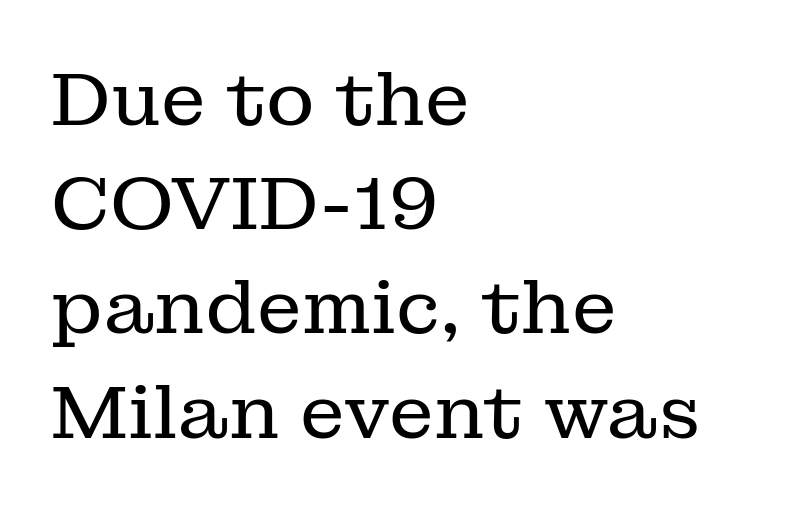
A classic flush-left, rag-right setting is used for this passage. Whoever set this chose a conventional vertical rhythm. Each word holds together tightly as a unit, with standard inter-letter gaps. The passage shown is not bold in any degree.
